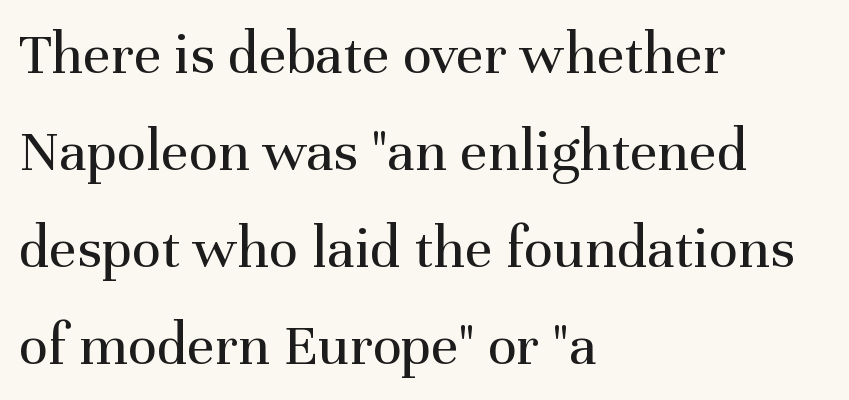
Character widths vary here, with narrow letters taking less room than wide ones. Bare-footed words on every line. The face looks like a standard text weight, possibly lighter. Regular leading.
